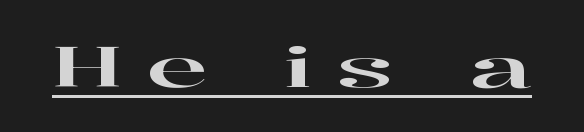
Notice how the stems are strictly vertical — no italics here. Classification — serif. The face used here is proportionally spaced, like ordinary book or web type. The tracking jumps out immediately: characters are airy and widely separated.
